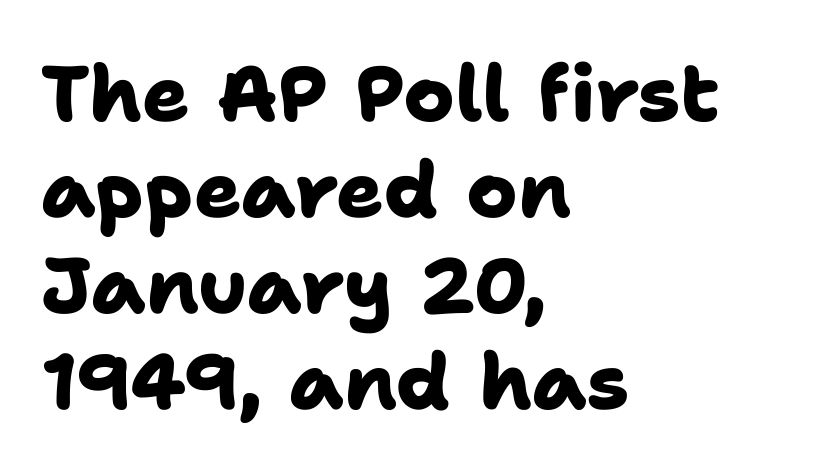
The image shows 78 px heavy sans-serif type; set left-aligned, line spacing 1.23x, normal letter spacing, not underlined; low stroke contrast and a medium x-height.
